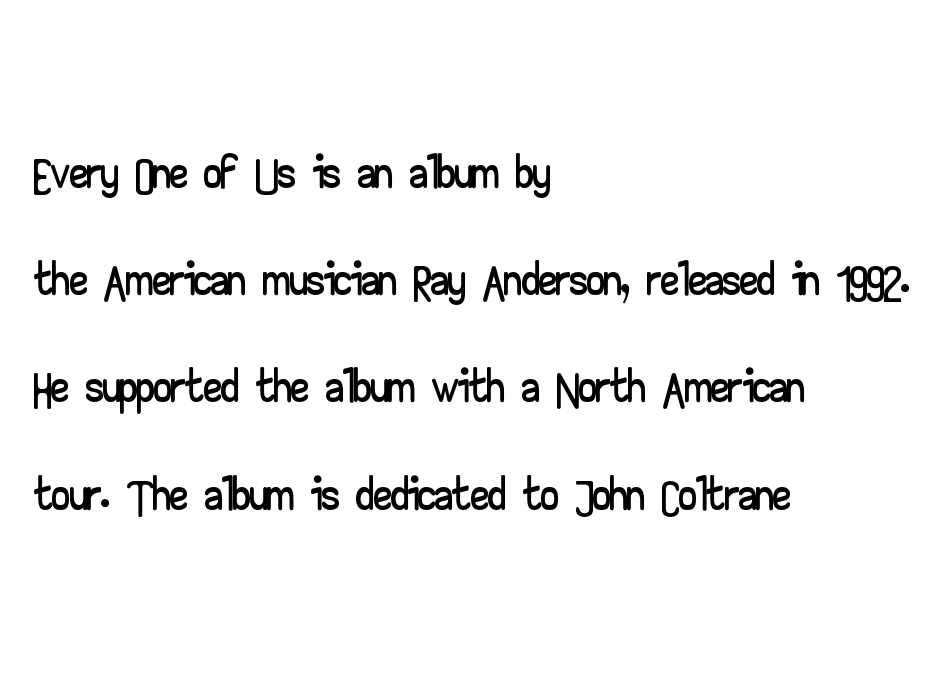
Is this a fixed-width face? No — the glyphs have proportional, varying widths. To sum up the face: it is a sans, with no serifs. This rendering leaves character spacing at its baseline value. The rag falls on the right side of this text block. Check the space under the baseline: it is left empty.
